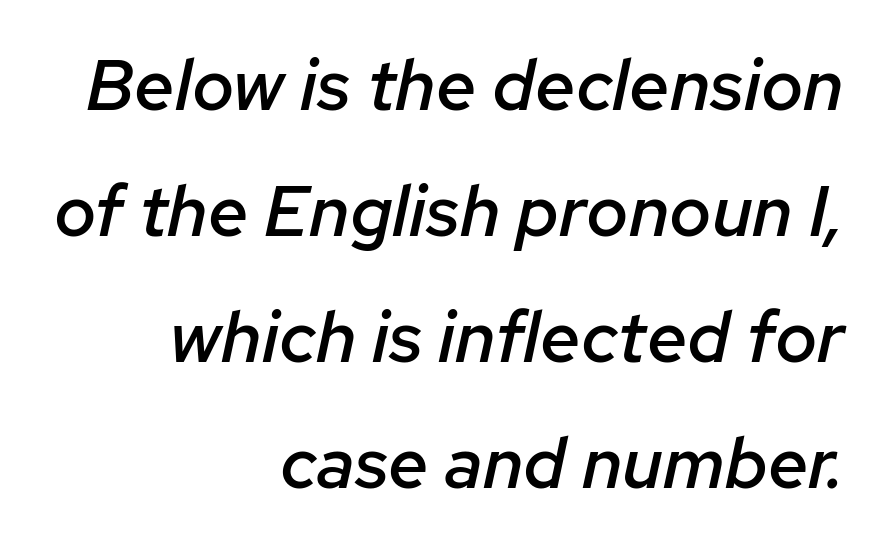
{"italic": "yes", "lean": "right", "slant_degrees": 12, "bold": "semi", "weight": "semibold", "width": "normal", "stroke_contrast": "low", "x_height": "medium", "monospaced": "no", "underline": "no", "align": "right", "line_spacing_ratio": 1.75, "letter_spacing": "normal", "letter_spacing_em": 0.0, "glyph_px": 72}
